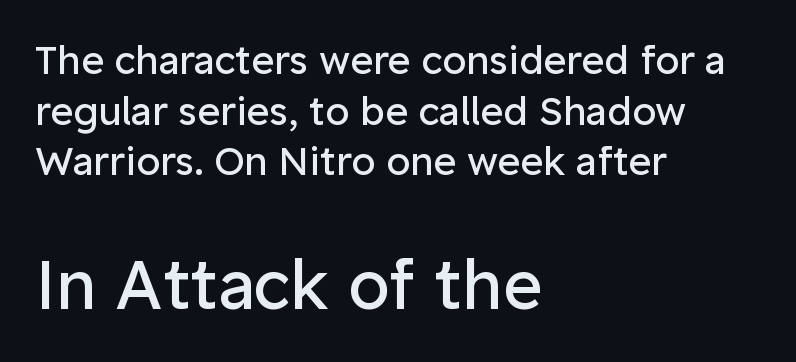
Note the varied advance widths — an 'i' is clearly narrower than an 'm'. The font is comparable to plain body text, perhaps lighter. Posture: straight, roman, zero tilt. This rendering leaves character spacing at its baseline value.
